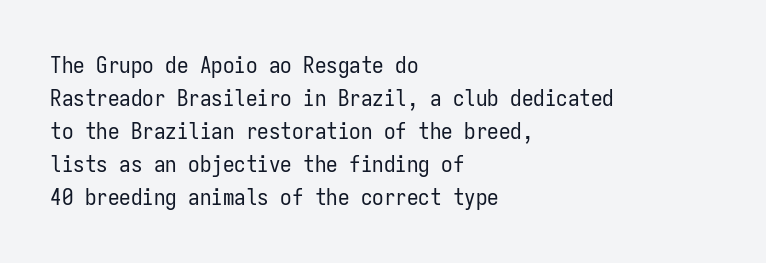
{"italic": "no", "bold": "no", "underline": "no", "align": "left", "line_spacing": "normal", "line_spacing_ratio": 1.44, "letter_spacing": "normal", "letter_spacing_em": 0.0, "glyph_px": 23}
